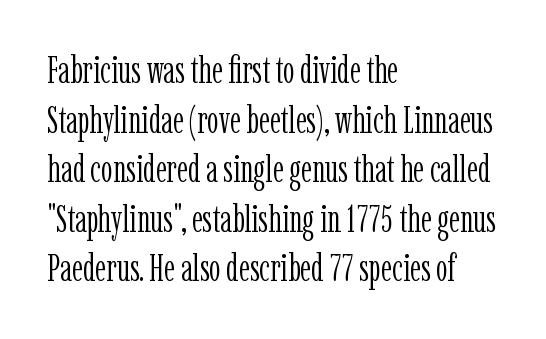
The image shows 37 px light, condensed serif type, upright; set left-aligned, normal line spacing (1.34x), normal letter spacing, not underlined; low stroke contrast and a medium x-height.
